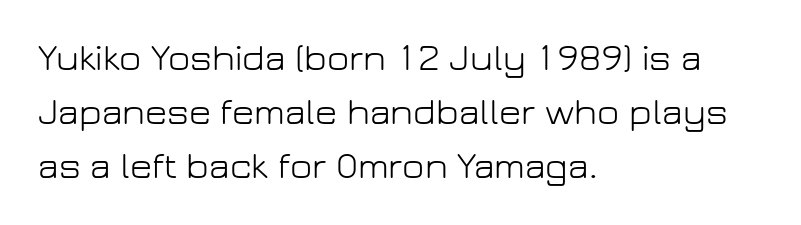
The image shows 38 px light sans-serif type, upright; set left-aligned, normal line spacing (1.42x), normal letter spacing, not underlined; low stroke contrast and a medium x-height.
